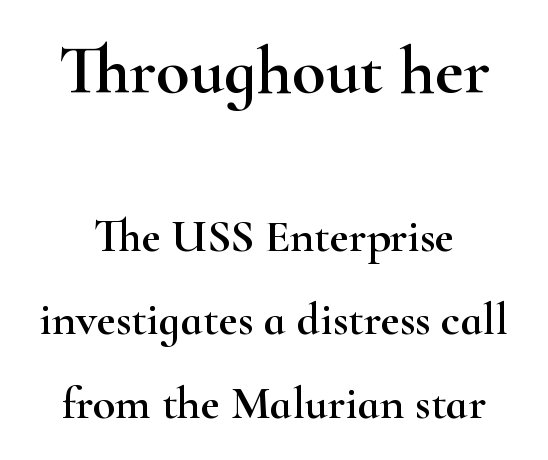
The image shows 69 px wide serif type, upright; set line spacing 1.81x, normal letter spacing, not underlined; the first (top) block is 1.5x larger; high stroke contrast and a small x-height.
